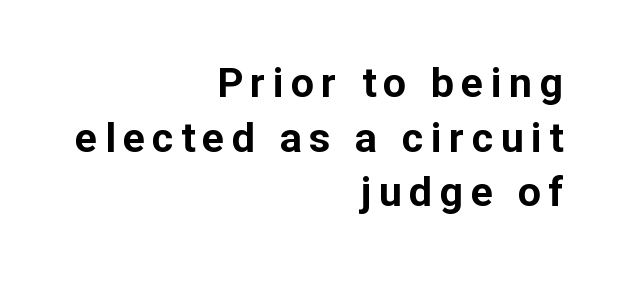
The image shows 41 px bold sans-serif type, upright; set right-aligned, normal line spacing (1.33x), not underlined; low stroke contrast and a medium x-height.
